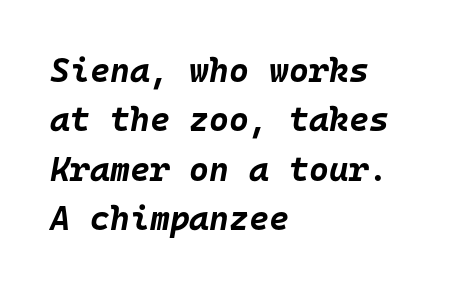
The letters are bold, with thick, heavy strokes. Rendered with sloped, italic letterforms. Caption: standard tracking, unaltered. Underline: absent.
